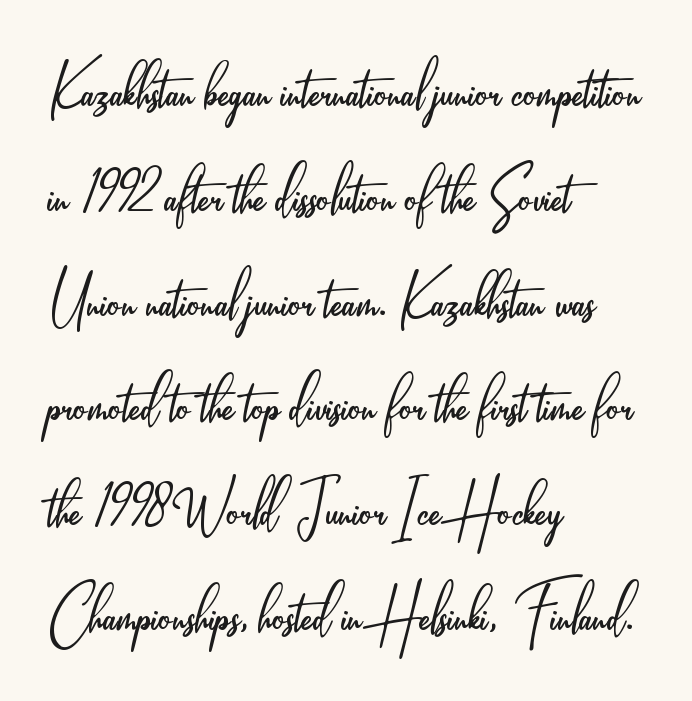
{"serif": "no", "bold": "no", "weight": "light", "width": "condensed", "stroke_contrast": "low", "x_height": "small", "monospaced": "no", "underline": "no", "align": "left", "line_spacing": "normal", "line_spacing_ratio": 1.31, "letter_spacing": "normal", "letter_spacing_em": 0.0, "glyph_px": 80}
